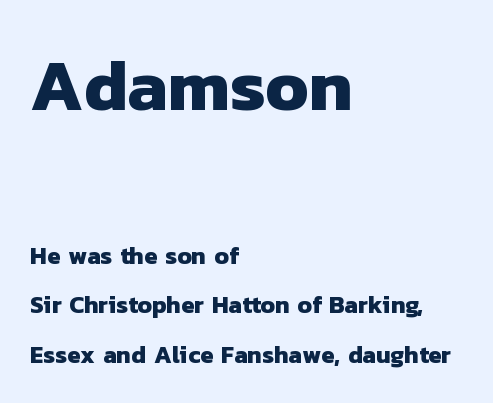
The image shows 72 px heavy sans-serif type; set left-aligned, loose line spacing (2.07x), normal letter spacing, not underlined; the first (top) block is 3.0x larger; low stroke contrast and a medium x-height.
